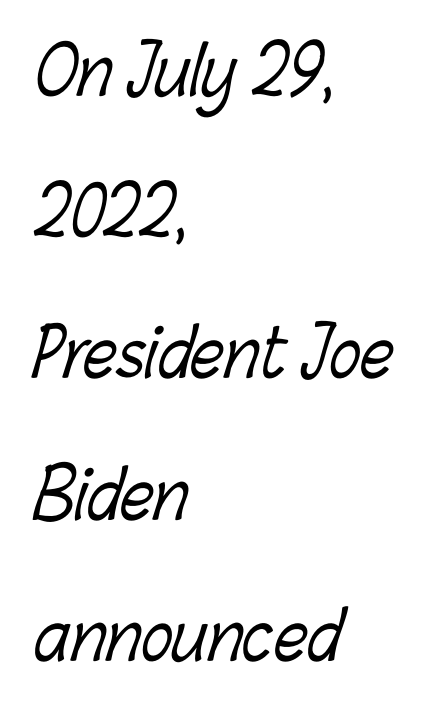
Q: Is the text bold? A: No.
Q: Is the text underlined? A: No.
Q: How is the paragraph aligned? A: Left-aligned.
Q: Is the spacing between letters normal or unusually wide? A: Normal.
Q: Is the spacing between lines tight, normal or loose? A: Loose.
Q: Width (condensed, normal, or wide)? A: Condensed.
Q: Stroke contrast? A: Low.
Q: x-height? A: Medium.
Q: Monospaced? A: No.
